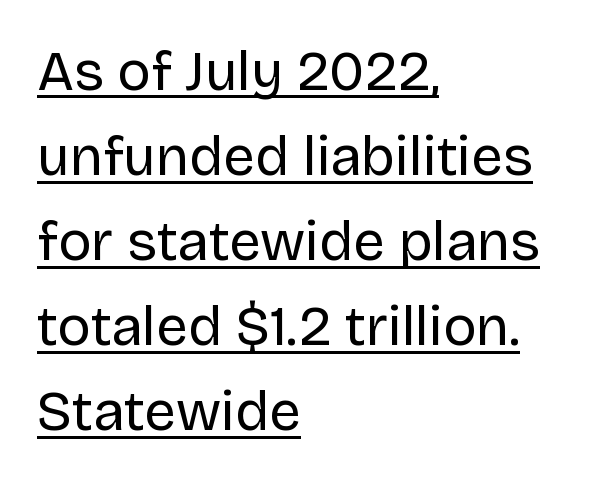
The leading is moderate, giving the passage an even texture. Heaviness? Minimal to ordinary, like unemphasized prose. In terms of letterform style, serifs are entirely absent. The typography opts for an upright posture over an oblique one. These lines are set flush left with a ragged right edge. This sample has the flowing, uneven cadence of proportional lettering.
